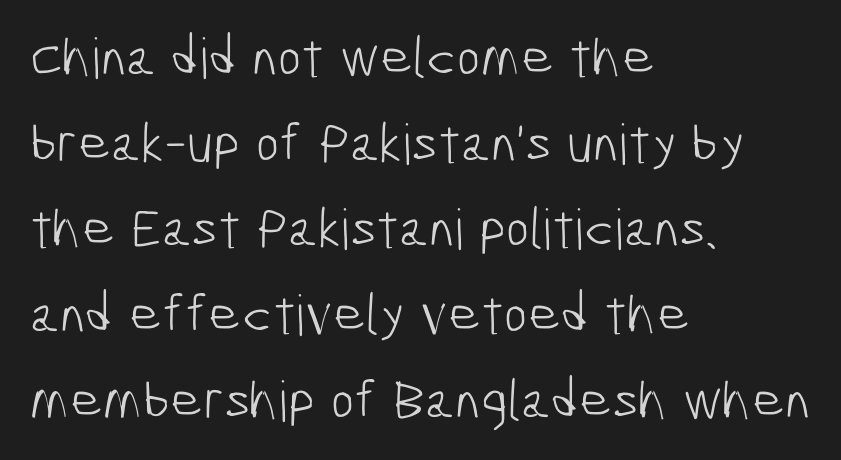
This rendering uses left alignment, leaving the right contour irregular. Is this a fixed-width face? No — the glyphs have proportional, varying widths. Caption: standard tracking, unaltered. The specimen omits any rule beneath the text block's lines.
